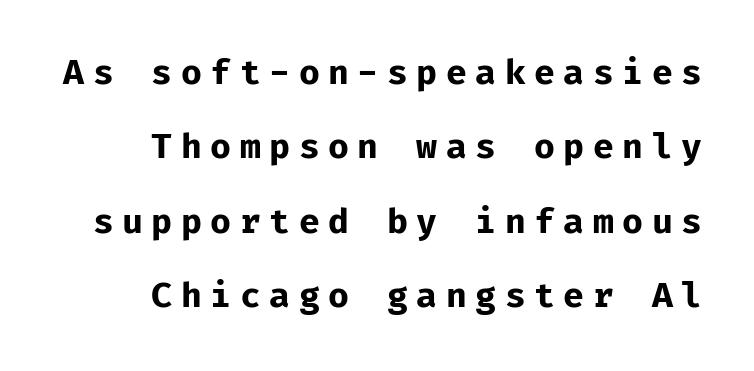
Clear beneath every line of the passage. Spacing between characters has been opened up far beyond the box default. Caption: bold face, heavy strokes. You can tell it's not italic because the verticals are truly vertical. Classification — sans serif.
